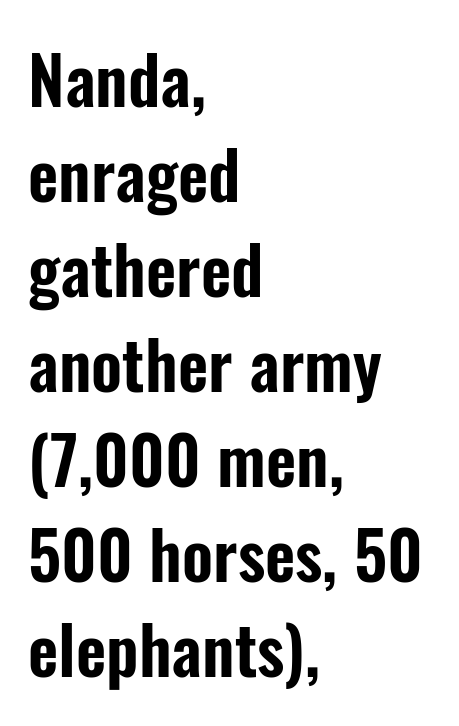
Rendered with straight, roman letterforms. Any mark beneath the type? The region is blank. You could not count columns in this text — the font is proportionally spaced. Observe the ordinary spacing: letters are neighbours, not strangers. The characters display no serif detailing; their extremities are plain. Is the block centered? No — it sits flush against the left margin.
